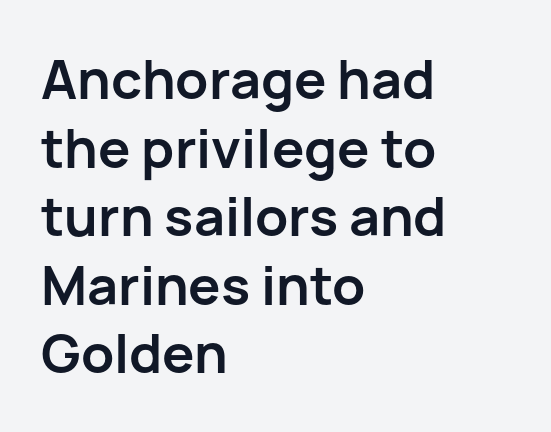
Q: Is the text bold? A: Yes.
Q: Is the text italic (slanted)? A: No, it is upright.
Q: Is the typeface a serif or a sans-serif typeface? A: Sans-serif.
Q: Is the text underlined? A: No.
Q: How is the paragraph aligned? A: Left-aligned.
Q: Is the spacing between letters normal or unusually wide? A: Normal.
Q: Is the spacing between lines tight, normal or loose? A: Normal.
Q: Width (condensed, normal, or wide)? A: Normal.
Q: Stroke contrast? A: Low.
Q: x-height? A: Medium.
Q: Monospaced? A: No.
